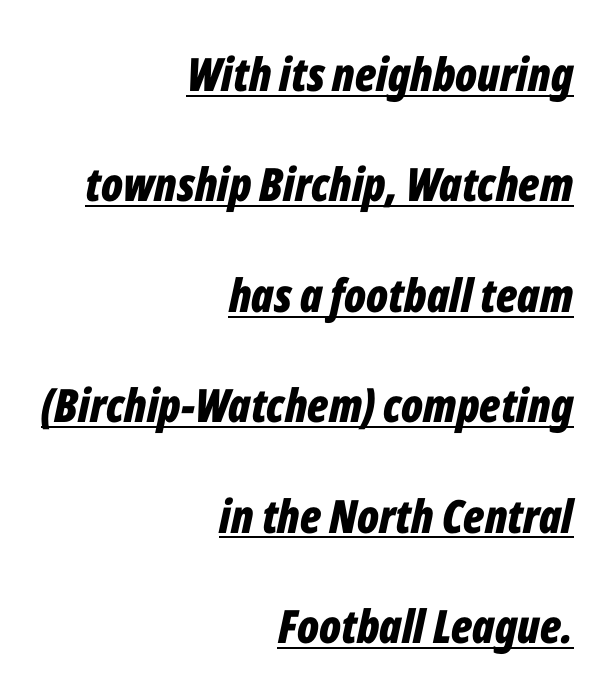
Q: Is the text bold? A: Yes.
Q: Is the text italic (slanted)? A: Yes, it leans right by about 12 degrees.
Q: Is the text underlined? A: Yes.
Q: How is the paragraph aligned? A: Right-aligned.
Q: Is the spacing between letters normal or unusually wide? A: Normal.
Q: Is the spacing between lines tight, normal or loose? A: Loose.
Q: Width (condensed, normal, or wide)? A: Condensed.
Q: Stroke contrast? A: Low.
Q: x-height? A: Medium.
Q: Monospaced? A: No.
